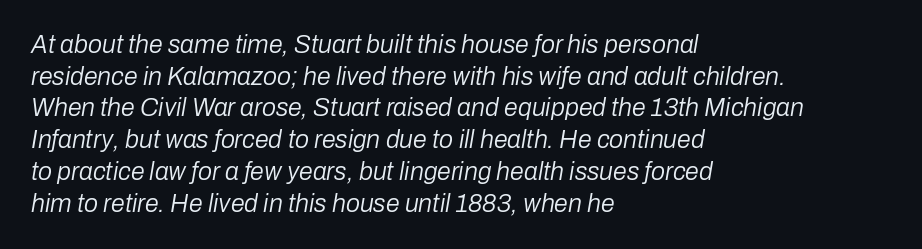
Q: Is the text bold? A: No.
Q: Is the text italic (slanted)? A: Yes, it leans right by about 10 degrees.
Q: Is the text underlined? A: No.
Q: How is the paragraph aligned? A: Left-aligned.
Q: Is the spacing between letters normal or unusually wide? A: Normal.
Q: Is the spacing between lines tight, normal or loose? A: Normal.
